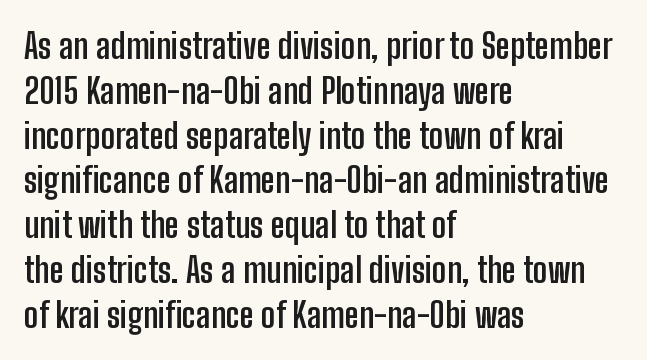
The image shows 35 px semibold, condensed sans-serif type, upright; set left-aligned, normal line spacing (1.28x), normal letter spacing, not underlined; low stroke contrast and a medium x-height.
